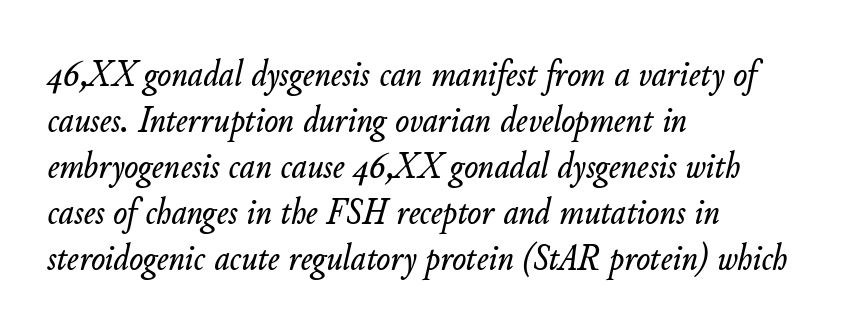
Slanted lettering throughout. You could not count columns in this text — the font is proportionally spaced. Any mark beneath the type? The region is blank. If you drew a ruler down the left edge, every line would touch it.
